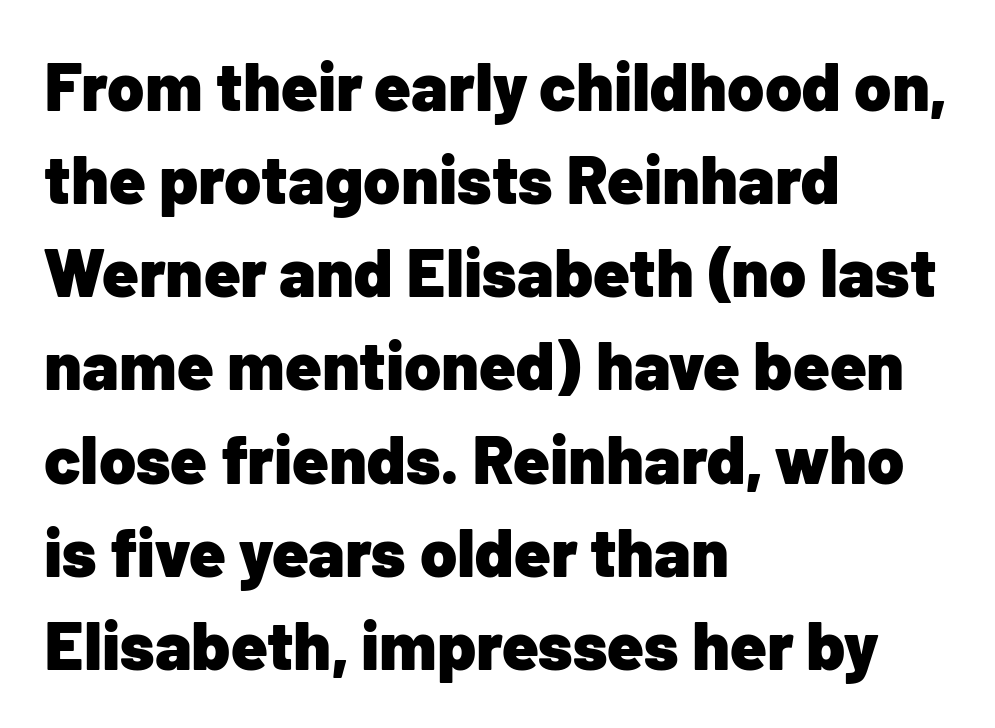
The image shows 67 px heavy sans-serif type, upright; set left-aligned, normal line spacing (1.39x), normal letter spacing, not underlined; low stroke contrast and a medium x-height.
